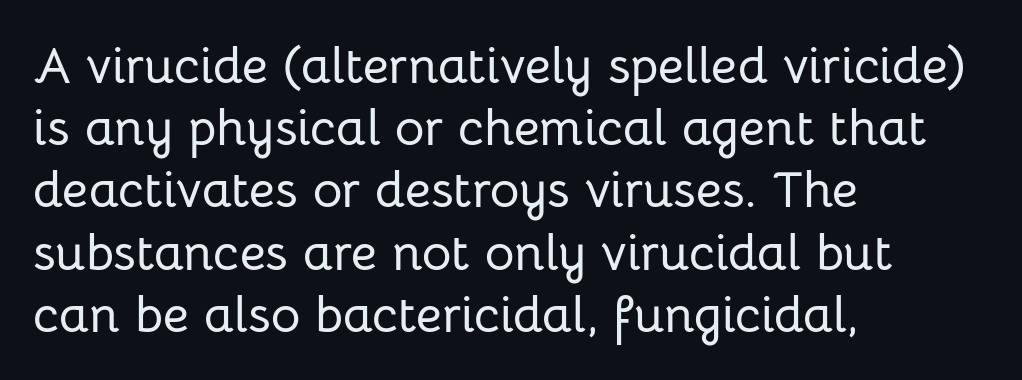
Any mark beneath the type? The region is blank. Standard letterfit; no display-style spreading of the glyphs. This sample has the flowing, uneven cadence of proportional lettering. The characters display no serif detailing; their extremities are plain. Leftover space on each line is placed entirely after the last word. Every stem runs plumb, perpendicular to the baseline.
